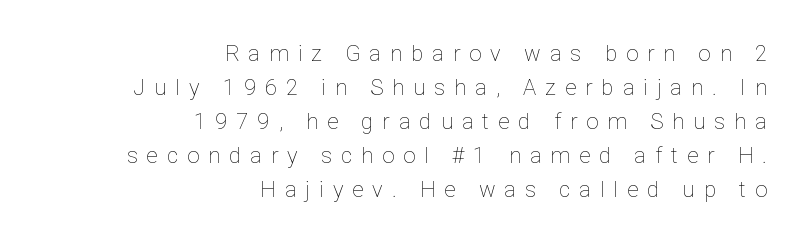
Q: Is the text bold? A: No.
Q: Is the text italic (slanted)? A: No, it is upright.
Q: Is the text underlined? A: No.
Q: How is the paragraph aligned? A: Right-aligned.
Q: Is the spacing between letters normal or unusually wide? A: Unusually wide.
Q: Is the spacing between lines tight, normal or loose? A: Normal.
